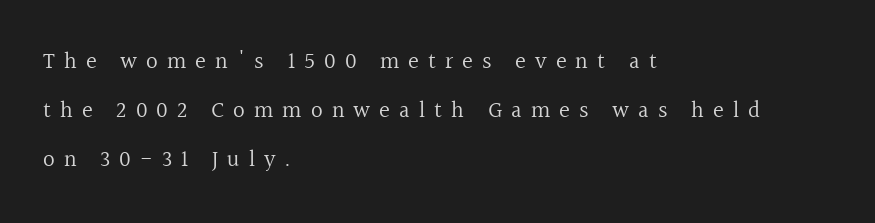
A clean baseline with only descenders dipping below it. The letterforms stand isolated, each surrounded by extra space. Line spacing here is loose. Posture: vertical.
